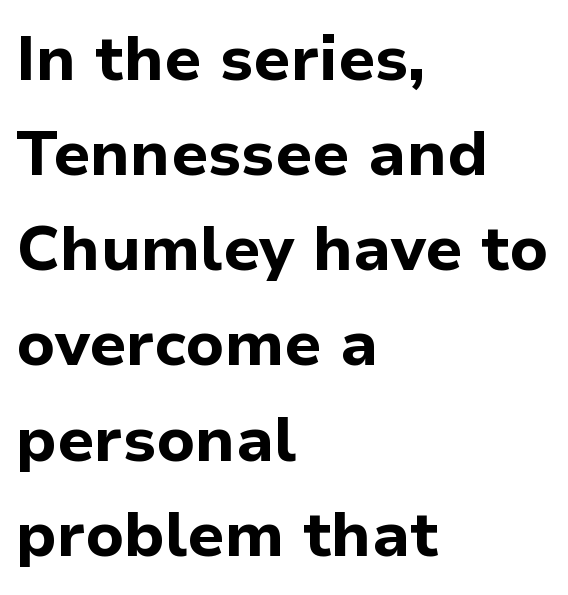
The image shows 63 px bold sans-serif type, upright; set left-aligned, normal line spacing (1.51x), normal letter spacing, not underlined; low stroke contrast and a medium x-height.
